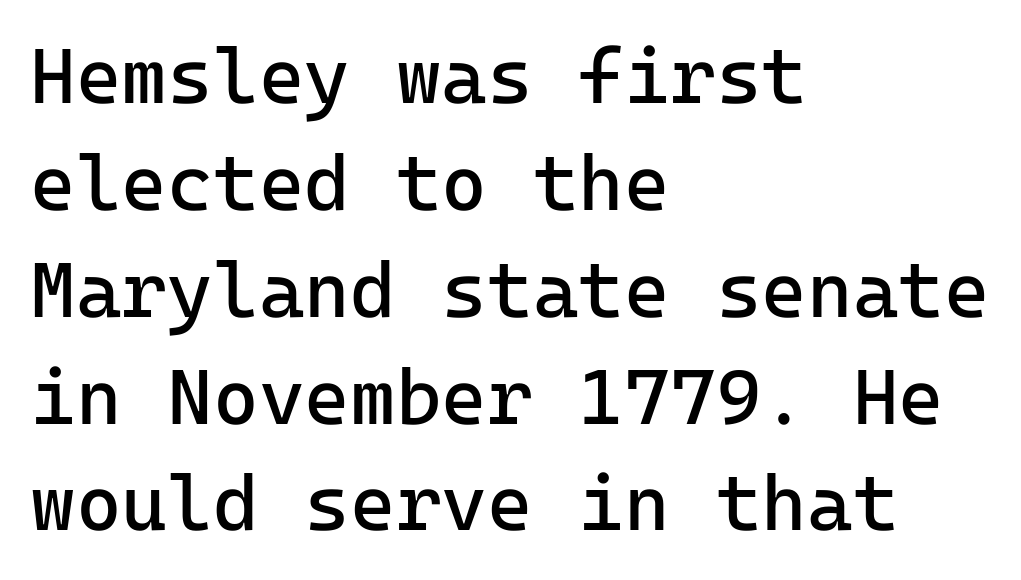
{"serif": "no", "italic": "no", "bold": "no", "weight": "regular", "width": "normal", "stroke_contrast": "low", "x_height": "medium", "underline": "no", "align": "left", "line_spacing": "normal", "line_spacing_ratio": 1.37, "letter_spacing": "normal", "letter_spacing_em": 0.0, "glyph_px": 78}
